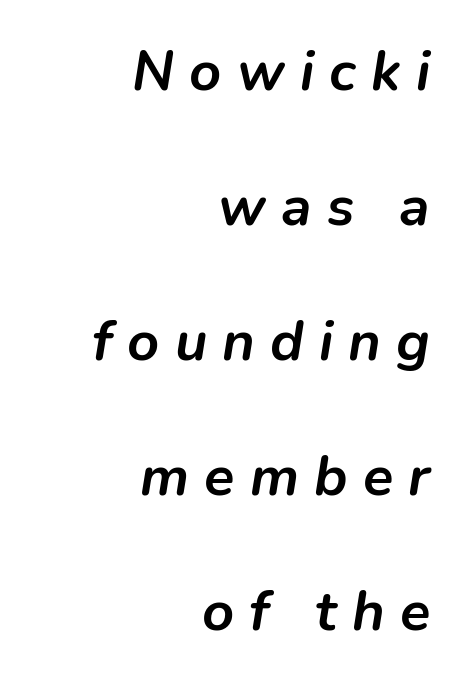
Q: Is the text bold? A: Yes.
Q: Is the text italic (slanted)? A: Yes, it leans right by about 9 degrees.
Q: Is the text underlined? A: No.
Q: How is the paragraph aligned? A: Right-aligned.
Q: Is the spacing between letters normal or unusually wide? A: Unusually wide.
Q: Is the spacing between lines tight, normal or loose? A: Loose.
Q: Width (condensed, normal, or wide)? A: Normal.
Q: Stroke contrast? A: Low.
Q: x-height? A: Medium.
Q: Monospaced? A: No.
